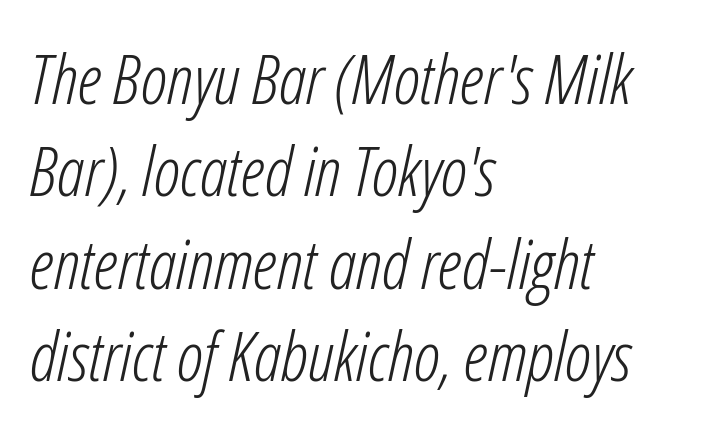
Is this a fixed-width face? No — the glyphs have proportional, varying widths. This rendering features lettering with no underline. The compositor pushed each line to the left boundary. The typesetting does not lean heavy: it is not bold.
